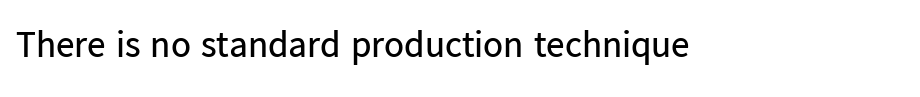
{"serif": "no", "italic": "no", "bold": "no", "weight": "regular", "width": "normal", "stroke_contrast": "low", "x_height": "medium", "monospaced": "no", "underline": "no", "letter_spacing": "normal", "letter_spacing_em": 0.0, "glyph_px": 37}
